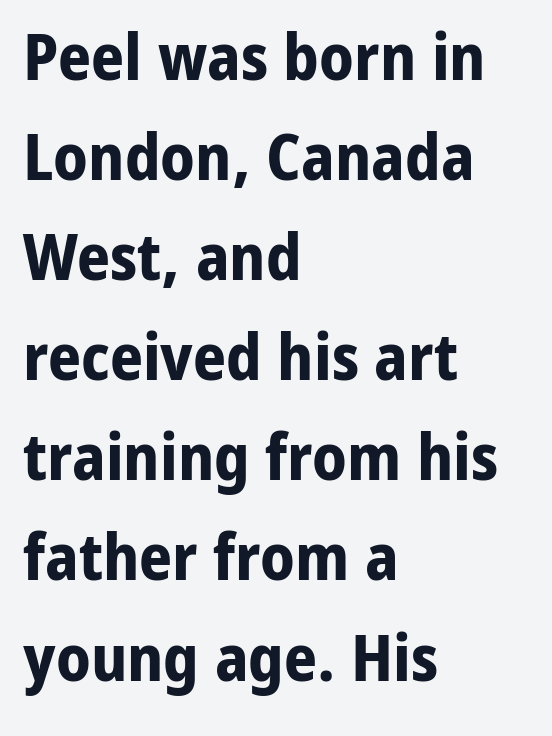
The image shows 65 px bold sans-serif type, upright; set left-aligned, normal line spacing (1.54x), normal letter spacing, not underlined; low stroke contrast and a medium x-height.
